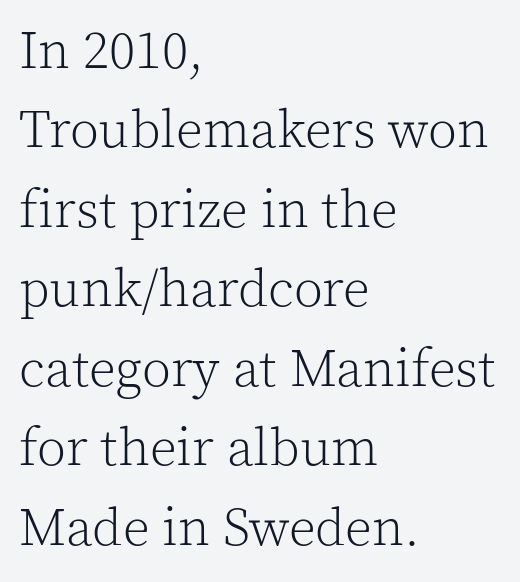
The letterforms sit at book weight or below. This sample uses a serif face. Plain, unruled lines of type. The letters stand straight up with perfectly vertical stems. Here the designer chose a conventional face with non-uniform glyph widths. Typeset ragged right — the left edge is the straight one.
